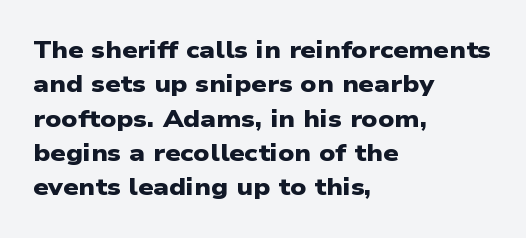
Caption: bold face, heavy strokes. Notice how descenders clear the ascenders below comfortably — that's standard leading. The specimen omits any rule beneath the text block's lines. Words appear dense and cohesive because spacing is normal. Visually the block forms a straight wall on the left and a jagged coastline on the right.
